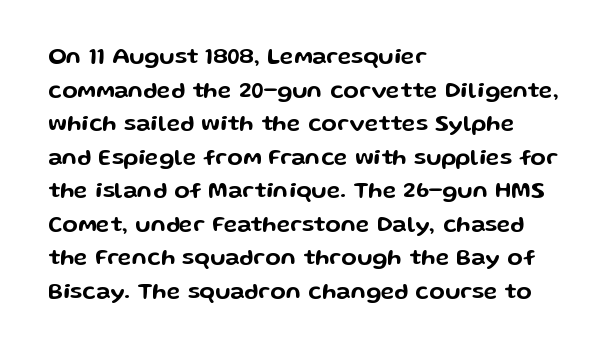
Q: Is the text italic (slanted)? A: No, it is upright.
Q: Is the text underlined? A: No.
Q: How is the paragraph aligned? A: Left-aligned.
Q: Is the spacing between letters normal or unusually wide? A: Normal.
Q: Is the spacing between lines tight, normal or loose? A: Normal.
